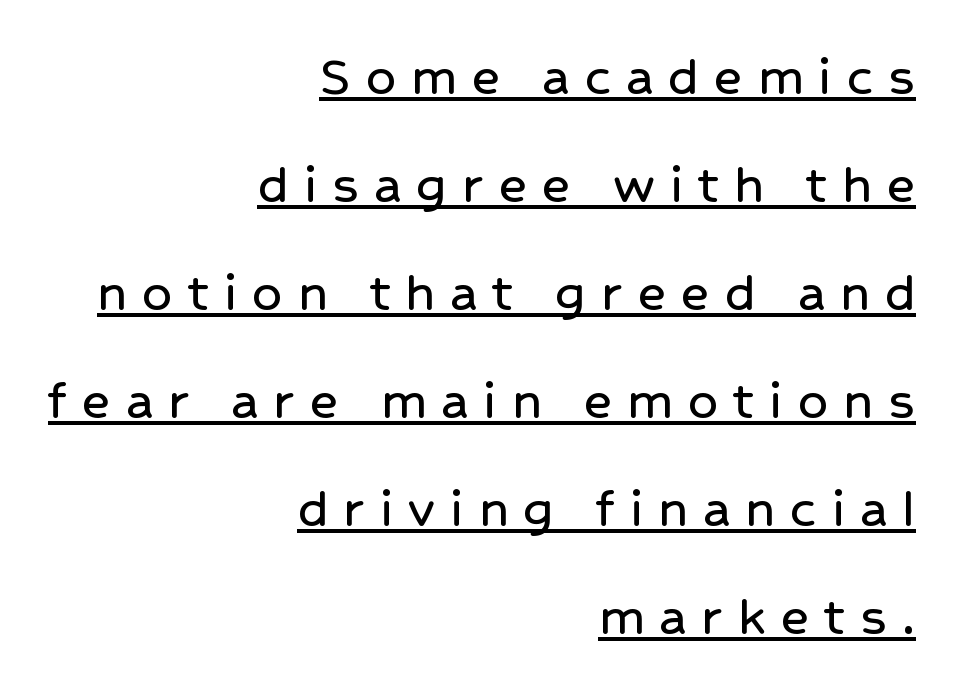
The image shows 59 px sans-serif type, upright; set right-aligned, line spacing 1.83x, unusually wide letter spacing (+0.26 em), underlined; low stroke contrast and a medium x-height.
